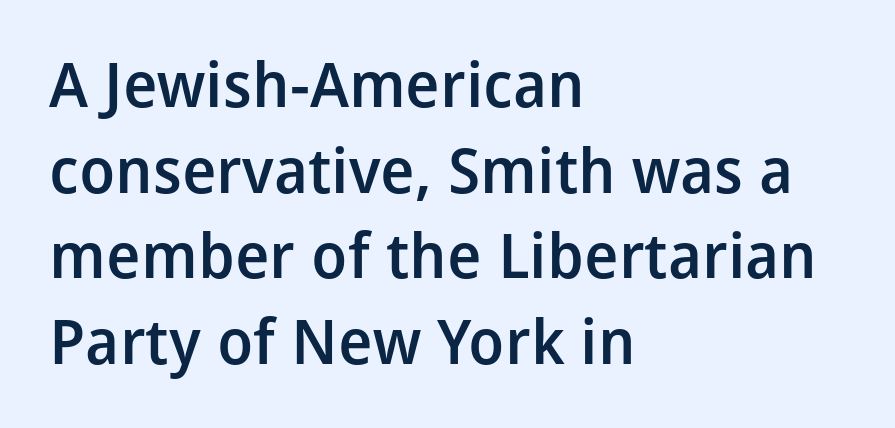
Q: Is the text bold? A: Semi-bold.
Q: Is the text italic (slanted)? A: No, it is upright.
Q: Is the typeface a serif or a sans-serif typeface? A: Sans-serif.
Q: Is the text underlined? A: No.
Q: How is the paragraph aligned? A: Left-aligned.
Q: Is the spacing between letters normal or unusually wide? A: Normal.
Q: Is the spacing between lines tight, normal or loose? A: Normal.
Q: Width (condensed, normal, or wide)? A: Normal.
Q: Stroke contrast? A: Low.
Q: x-height? A: Medium.
Q: Monospaced? A: No.
